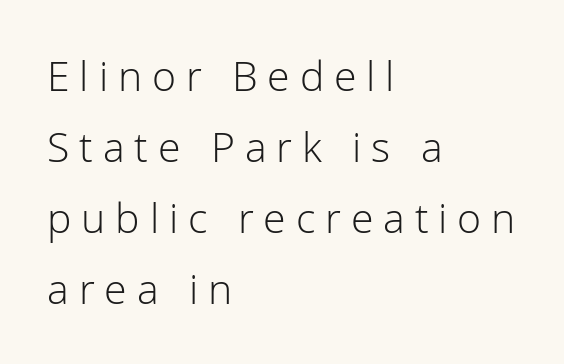
The image shows 41 px light sans-serif type, upright; set left-aligned, line spacing 1.73x, unusually wide letter spacing (+0.24 em), not underlined; low stroke contrast and a medium x-height.
